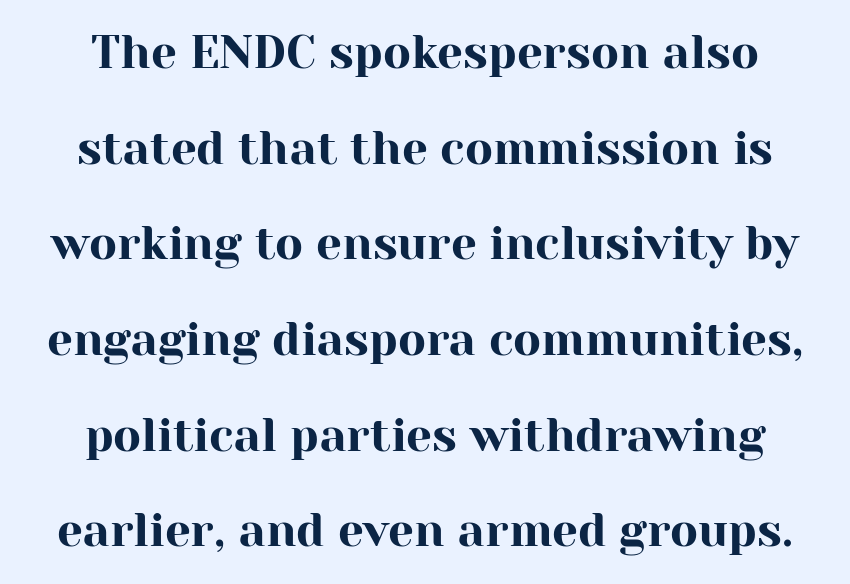
Q: Is the text italic (slanted)? A: No, it is upright.
Q: Is the typeface a serif or a sans-serif typeface? A: Serif.
Q: Is the text underlined? A: No.
Q: Is the spacing between letters normal or unusually wide? A: Normal.
Q: Is the spacing between lines tight, normal or loose? A: Loose.
Q: Width (condensed, normal, or wide)? A: Normal.
Q: Stroke contrast? A: High.
Q: x-height? A: Medium.
Q: Monospaced? A: No.
